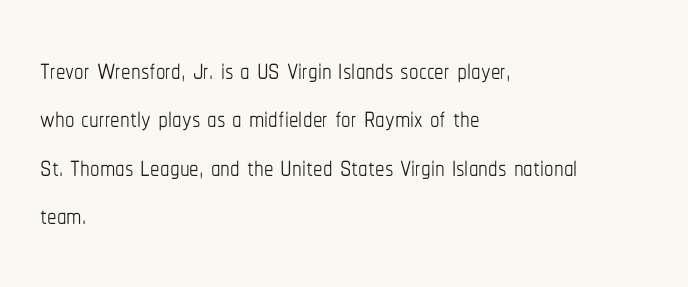
{"italic": "no", "bold": "no", "weight": "thin", "width": "condensed", "stroke_contrast": "low", "x_height": "medium", "monospaced": "no", "underline": "no", "align": "left", "line_spacing": "normal", "line_spacing_ratio": 1.27, "letter_spacing": "normal", "letter_spacing_em": 0.0, "glyph_px": 38}
